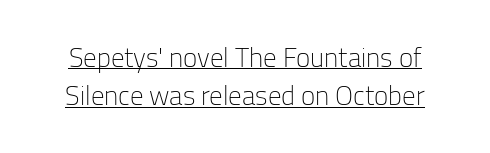
A roman cut, with each character standing at attention. In CSS terms this would be text-align: center. This sample keeps an unexceptional amount of space between lines. Stroke thickness stays within the range of a standard reading face or lighter. Letter spacing: default. You can see a thin bar hugging the bottom of the glyphs.
